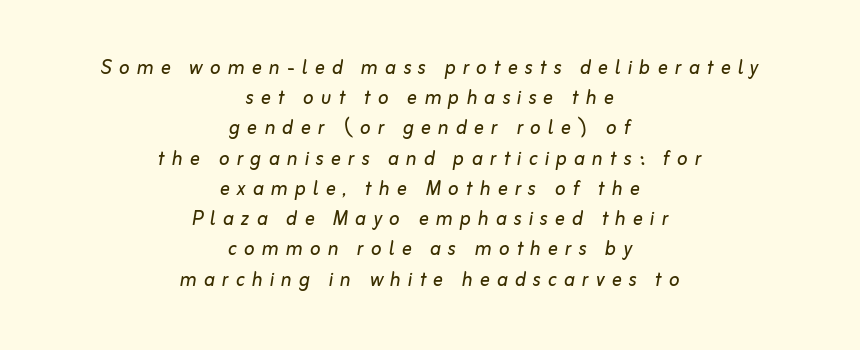
Horizontally, the lines are justified to the midpoint only. The space directly below the letters is spotless. The face looks like a standard text weight, possibly lighter. This rendering widens character spacing well past its baseline value.
